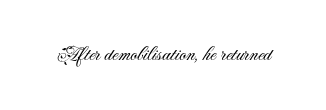
Q: Is the text bold? A: No.
Q: Is the text italic (slanted)? A: Yes.
Q: Is the text underlined? A: No.
Q: Is the spacing between letters normal or unusually wide? A: Normal.
